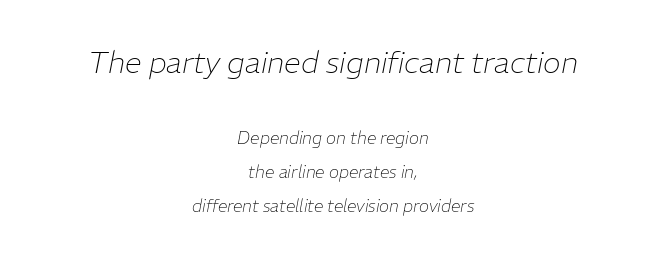
The image shows 30 px thin type, italic (leaning right); set centered, loose line spacing (2.0x), normal letter spacing, not underlined; the first (top) block is 1.76x larger; low stroke contrast and a medium x-height.
